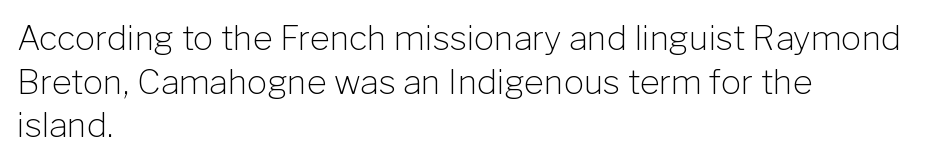
Check under the words: just untouched page. Caption: standard tracking, unaltered. Summary of vertical rhythm: regular, with standard interline spacing. This sample has the flowing, uneven cadence of proportional lettering. Typographically, this falls in the sans-serif category.
